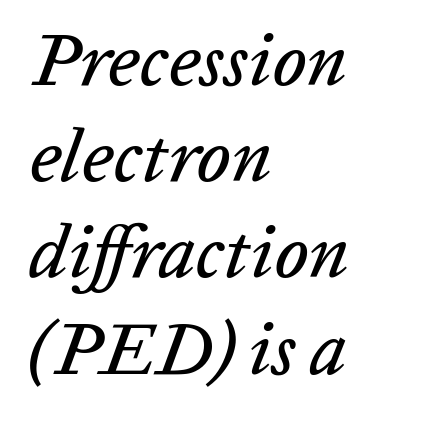
Horizontal alignment here is leftward, the default for most running prose. These lines are rendered in a variable-pitch font. Normally led — the rows are evenly, conventionally spaced. Posture: slanted.
